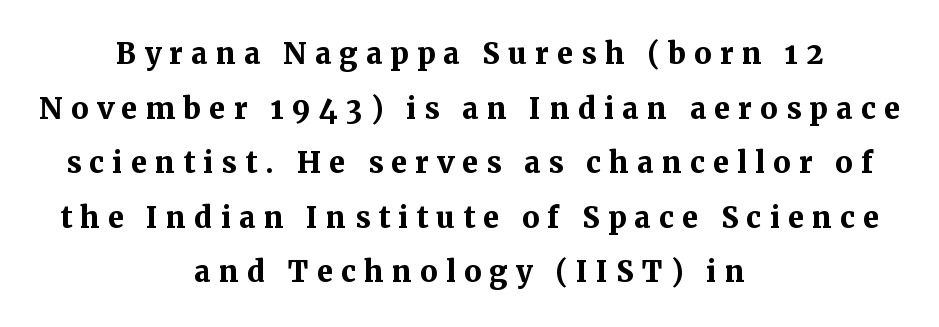
{"serif": "yes", "italic": "no", "bold": "yes", "weight": "semibold", "width": "normal", "stroke_contrast": "medium", "x_height": "medium", "monospaced": "no", "underline": "no", "align": "center", "line_spacing": "normal", "line_spacing_ratio": 1.4, "letter_spacing": "wide", "letter_spacing_em": 0.21, "glyph_px": 39}
